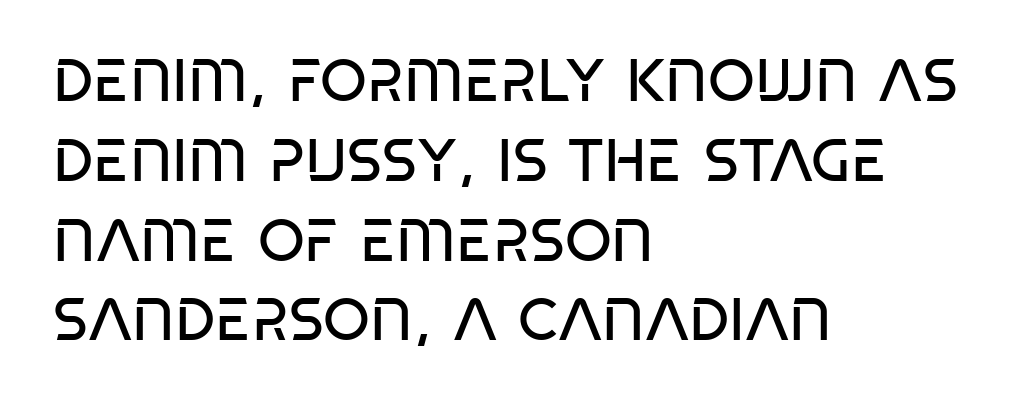
The image shows 60 px regular-weight, condensed sans-serif type, upright; set left-aligned, normal line spacing (1.33x), normal letter spacing, not underlined; low stroke contrast and a large x-height.
